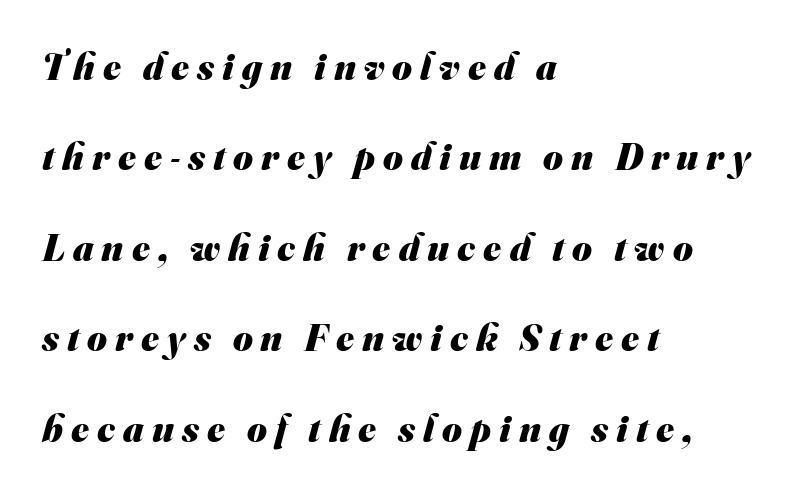
{"serif": "no", "bold": "yes", "weight": "heavy", "width": "normal", "stroke_contrast": "medium", "x_height": "small", "monospaced": "no", "underline": "no", "align": "left", "line_spacing": "loose", "line_spacing_ratio": 2.38, "letter_spacing": "wide", "letter_spacing_em": 0.21, "glyph_px": 38}
